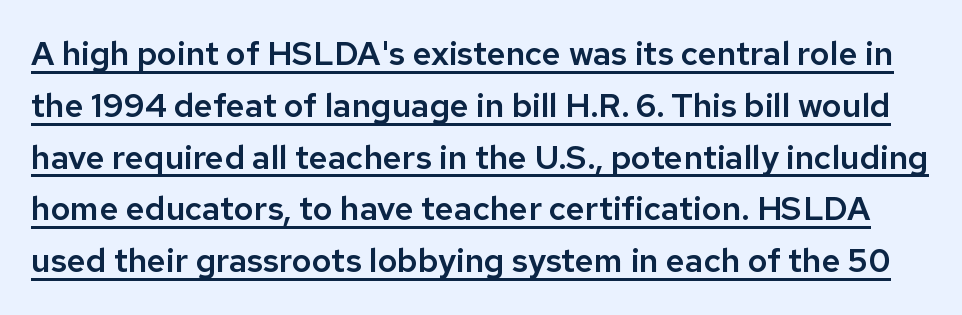
The image shows 33 px sans-serif type, upright; set normal line spacing (1.57x), normal letter spacing, underlined; low stroke contrast and a medium x-height.
